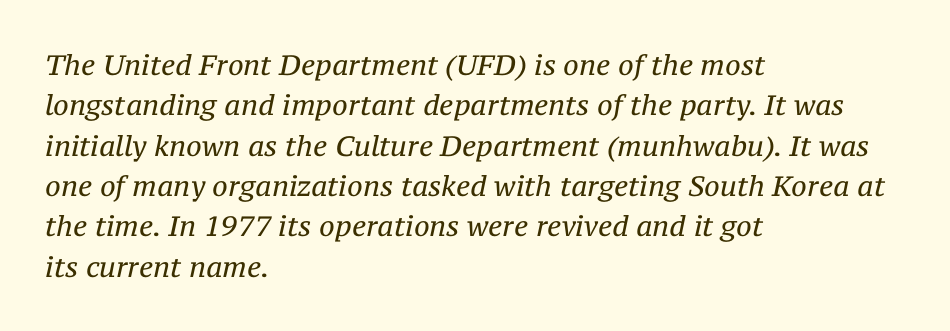
Q: Is the text bold? A: No.
Q: Is the text italic (slanted)? A: Yes, it leans right by about 12 degrees.
Q: Is the typeface a serif or a sans-serif typeface? A: Serif.
Q: Is the text underlined? A: No.
Q: How is the paragraph aligned? A: Left-aligned.
Q: Is the spacing between letters normal or unusually wide? A: Normal.
Q: Is the spacing between lines tight, normal or loose? A: Normal.
Q: Width (condensed, normal, or wide)? A: Normal.
Q: Stroke contrast? A: Medium.
Q: x-height? A: Medium.
Q: Monospaced? A: No.
